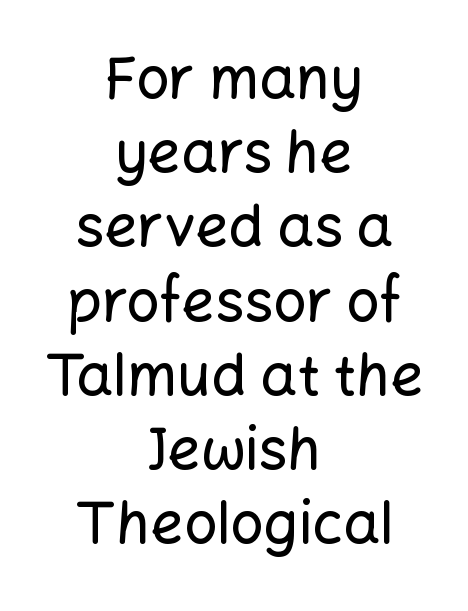
The image shows 58 px sans-serif type, upright; set centered, normal line spacing (1.28x), normal letter spacing, not underlined; low stroke contrast and a medium x-height.
